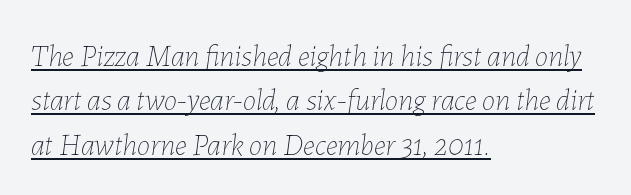
Q: Is the text bold? A: No.
Q: Is the text italic (slanted)? A: Yes, it leans right by about 7 degrees.
Q: Is the text underlined? A: Yes.
Q: How is the paragraph aligned? A: Left-aligned.
Q: Is the spacing between letters normal or unusually wide? A: Normal.
Q: Is the spacing between lines tight, normal or loose? A: Normal.
Q: Width (condensed, normal, or wide)? A: Normal.
Q: Stroke contrast? A: Low.
Q: x-height? A: Medium.
Q: Monospaced? A: No.
